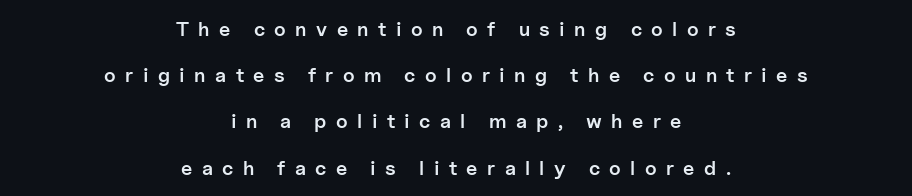
{"italic": "no", "bold": "semi", "underline": "no", "align": "center", "line_spacing": "loose", "line_spacing_ratio": 2.31, "letter_spacing": "wide", "letter_spacing_em": 0.47, "glyph_px": 20}
